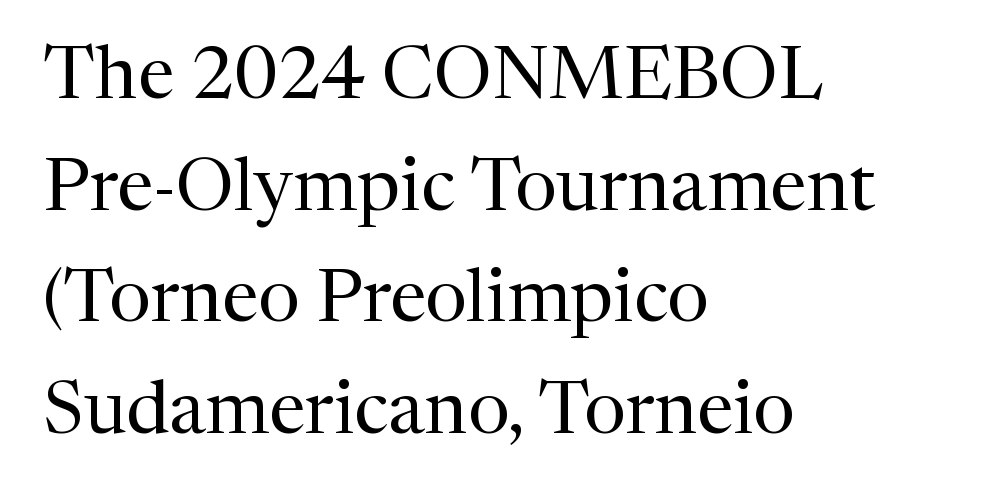
The image shows 74 px regular-weight serif type, upright; set left-aligned, normal line spacing (1.51x), normal letter spacing, not underlined; medium stroke contrast and a medium x-height.
